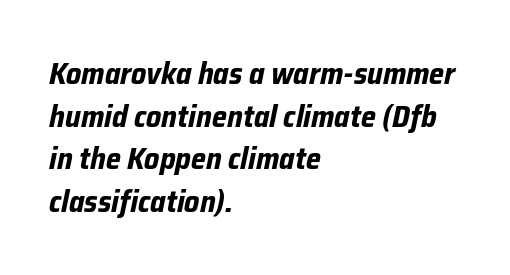
Q: Is the text bold? A: Yes.
Q: Is the text italic (slanted)? A: Yes, it leans right by about 12 degrees.
Q: Is the text underlined? A: No.
Q: How is the paragraph aligned? A: Left-aligned.
Q: Is the spacing between letters normal or unusually wide? A: Normal.
Q: Is the spacing between lines tight, normal or loose? A: Normal.
Q: Width (condensed, normal, or wide)? A: Normal.
Q: Stroke contrast? A: Low.
Q: x-height? A: Medium.
Q: Monospaced? A: No.
